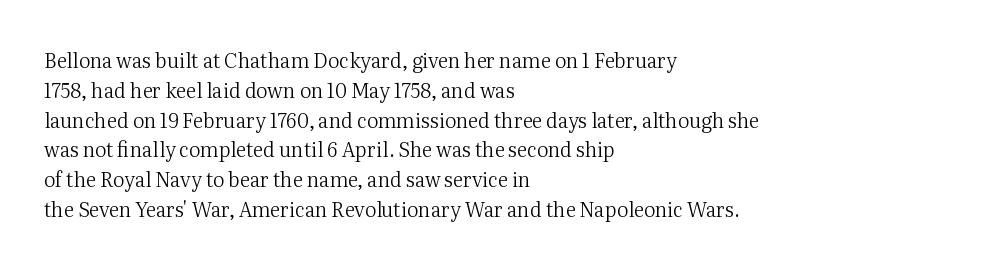
Q: Is the text bold? A: No.
Q: Is the text italic (slanted)? A: No, it is upright.
Q: Is the text underlined? A: No.
Q: How is the paragraph aligned? A: Left-aligned.
Q: Is the spacing between letters normal or unusually wide? A: Normal.
Q: Is the spacing between lines tight, normal or loose? A: Normal.
